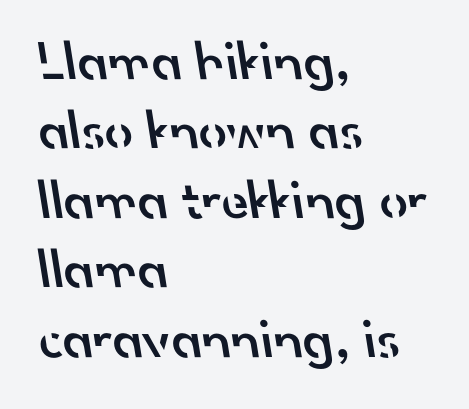
The image shows 56 px semibold sans-serif type; set left-aligned, line spacing 1.24x, normal letter spacing, not underlined; low stroke contrast and a small x-height.
